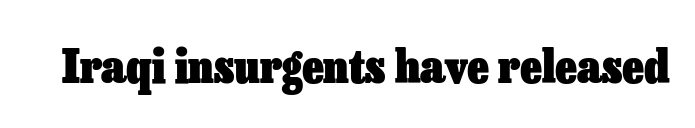
The image shows 46 px heavy type, upright; set normal letter spacing, not underlined; low stroke contrast and a medium x-height.
